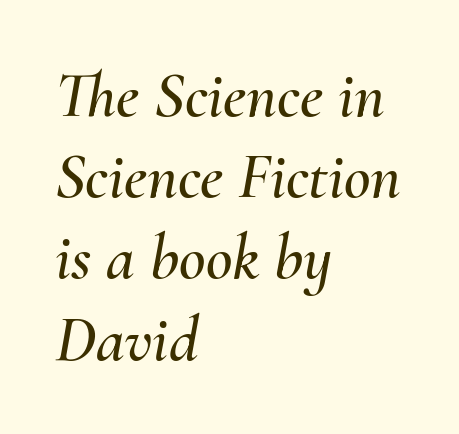
Typeset ragged right — the left edge is the straight one. Type without underlining. The line texture is even and compact thanks to regular tracking. How would I describe the line gaps? Plain and ordinary. The text carries the slant typical of an italic or oblique font.
